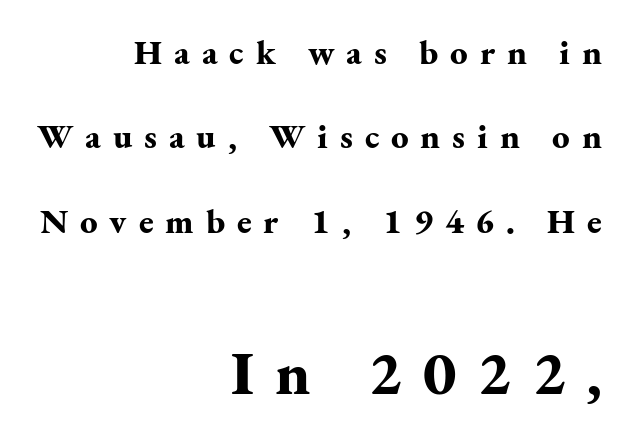
The image shows 62 px bold serif type, upright; set right-aligned, loose line spacing (2.41x), unusually wide letter spacing (+0.34 em), not underlined; the second (bottom) block is 1.77x larger; medium stroke contrast and a small x-height.
